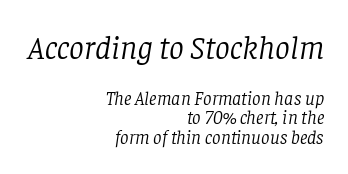
Style check: oblique. A serif font was chosen for this passage. The rendering shrinks the type as you move from the upper chunk to the lower. Clear beneath every line of the passage.
